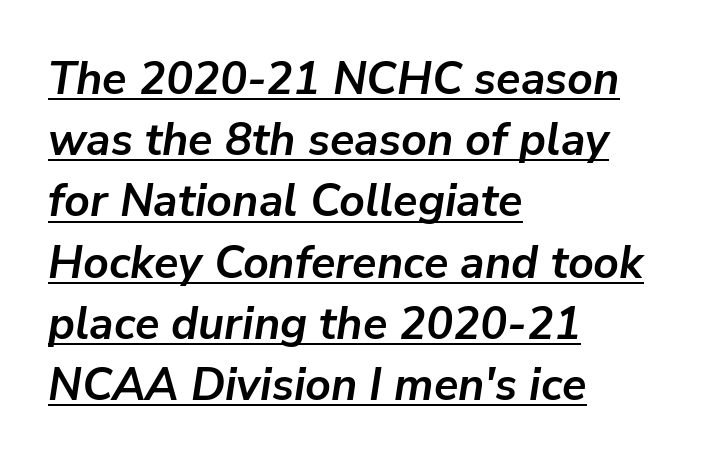
The image shows 45 px semibold type, italic (leaning right); set left-aligned, normal line spacing (1.36x), normal letter spacing, underlined; low stroke contrast and a medium x-height.
